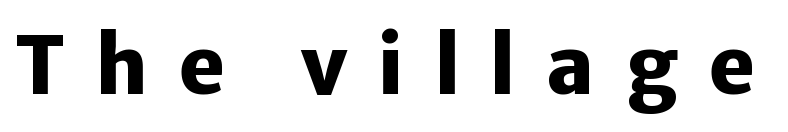
The tracking reads as deliberately expanded to a designer's eye. The zone under the glyphs is completely vacant. Character widths vary here, with narrow letters taking less room than wide ones. Chunky letters — that's bold for sure.
